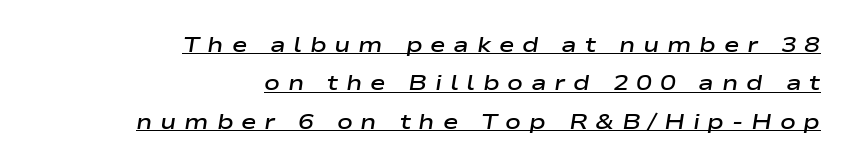
The image shows 21 px text type, italic (leaning right); set right-aligned, line spacing 1.83x, unusually wide letter spacing (+0.37 em), underlined.
